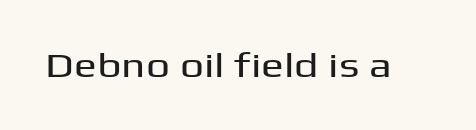
Q: Is the text italic (slanted)? A: No, it is upright.
Q: Is the typeface a serif or a sans-serif typeface? A: Sans-serif.
Q: Is the text underlined? A: No.
Q: Is the spacing between letters normal or unusually wide? A: Normal.
Q: Width (condensed, normal, or wide)? A: Wide.
Q: Stroke contrast? A: Medium.
Q: x-height? A: Medium.
Q: Monospaced? A: No.
